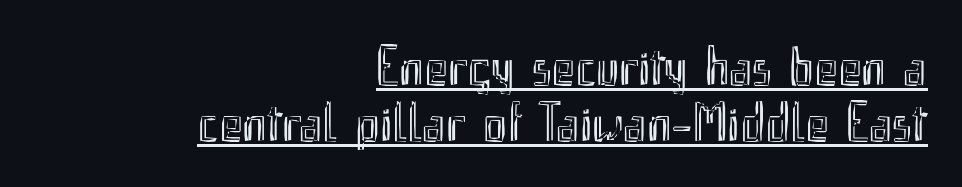
{"italic": "no", "width": "condensed", "x_height": "small", "monospaced": "no", "underline": "yes", "align": "right", "line_spacing": "tight", "line_spacing_ratio": 1.0, "letter_spacing": "normal", "letter_spacing_em": 0.0, "glyph_px": 56}
